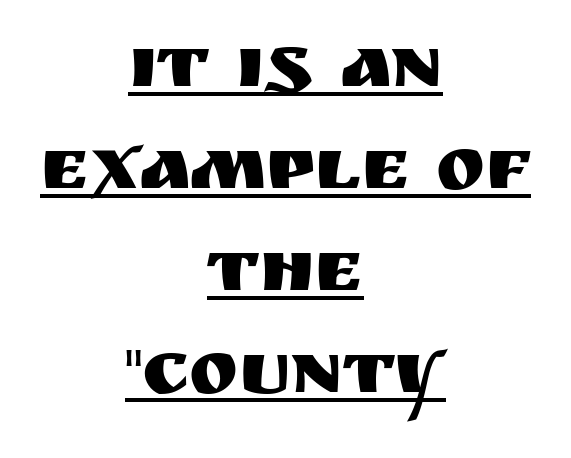
Q: Is the text italic (slanted)? A: No, it is upright.
Q: Is the typeface a serif or a sans-serif typeface? A: Sans-serif.
Q: Is the text underlined? A: Yes.
Q: How is the paragraph aligned? A: Centered.
Q: Is the spacing between letters normal or unusually wide? A: Normal.
Q: Is the spacing between lines tight, normal or loose? A: Normal.
Q: Width (condensed, normal, or wide)? A: Normal.
Q: Stroke contrast? A: Medium.
Q: x-height? A: Large.
Q: Monospaced? A: No.
